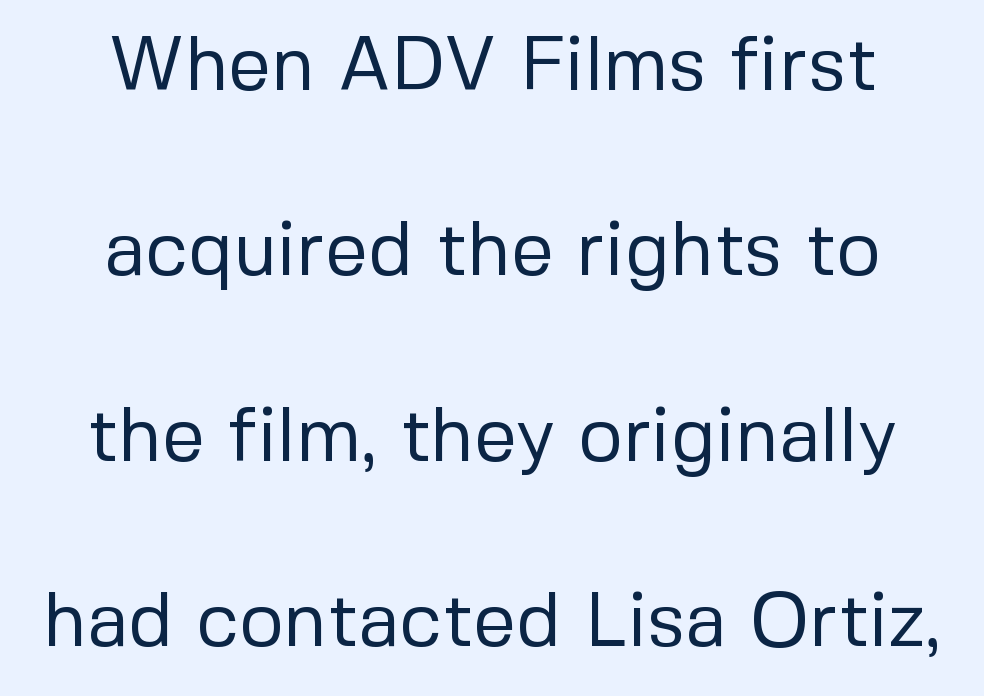
{"serif": "no", "italic": "no", "bold": "no", "weight": "regular", "width": "normal", "stroke_contrast": "low", "x_height": "medium", "monospaced": "no", "underline": "no", "align": "center", "line_spacing": "loose", "line_spacing_ratio": 2.44, "letter_spacing": "normal", "letter_spacing_em": 0.0, "glyph_px": 76}
